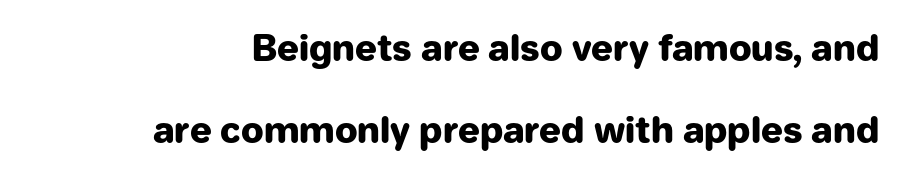
The image shows 36 px heavy sans-serif type, upright; set loose line spacing (2.29x), normal letter spacing, not underlined; low stroke contrast and a medium x-height.
